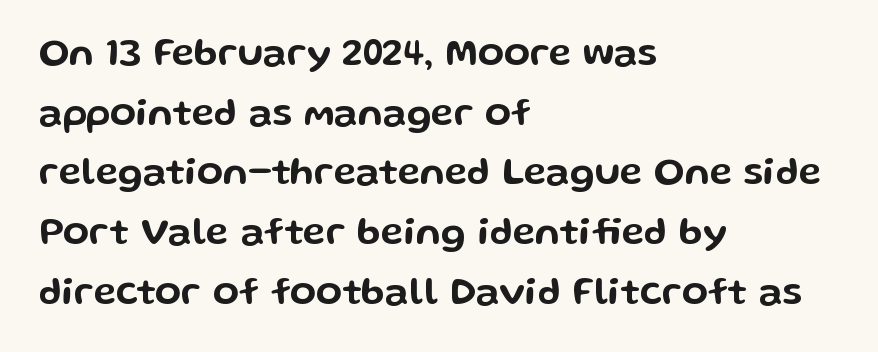
The leading is moderate, giving the passage an even texture. The words here are not underlined. Nobody touched the tracking dial on this one. Are there feet on the stems? There aren't — it's a sans. Is there any slant? The stems are plumb. Horizontally, the lines are justified to the leading edge only.
